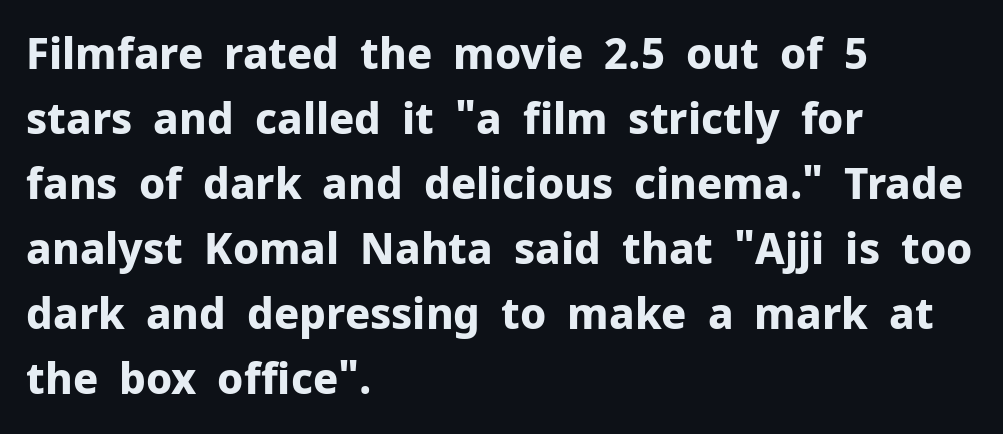
The image shows 42 px bold sans-serif type, upright; set left-aligned, normal line spacing (1.55x), normal letter spacing, not underlined; low stroke contrast and a medium x-height.
